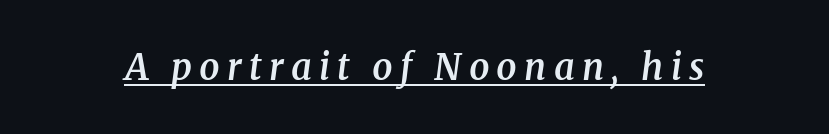
The image shows 36 px semibold serif type, italic (leaning right); set unusually wide letter spacing (+0.2 em), underlined; medium stroke contrast and a medium x-height.
